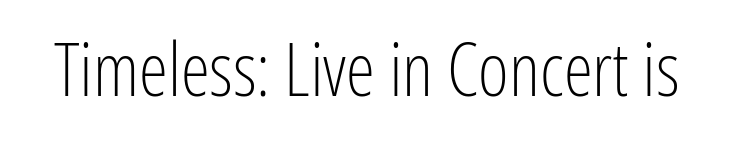
Q: Is the text bold? A: No.
Q: Is the text italic (slanted)? A: No, it is upright.
Q: Is the typeface a serif or a sans-serif typeface? A: Sans-serif.
Q: Is the text underlined? A: No.
Q: Is the spacing between letters normal or unusually wide? A: Normal.
Q: Width (condensed, normal, or wide)? A: Condensed.
Q: Stroke contrast? A: Low.
Q: x-height? A: Medium.
Q: Monospaced? A: No.
